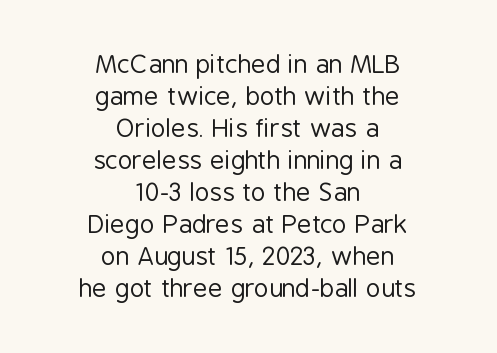
How would I describe the line gaps? Plain and ordinary. In CSS terms this would be text-align: center. Compared with typical body copy, the letter spacing here is the same. This is not heavy type; no bold has been used. Posture: vertical.
